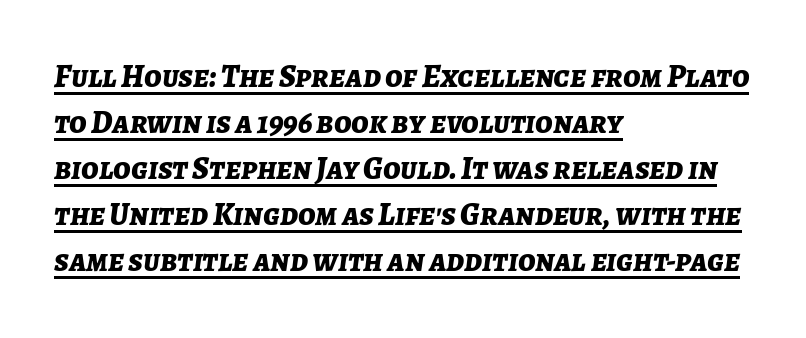
Emphasis is given by a line drawn under the lettering. Weight: bold. Is the block centered? No — it sits flush against the left margin. The letters advance in unequal steps, a hallmark of proportional type. The tracking reads as untouched default to a designer's eye.
